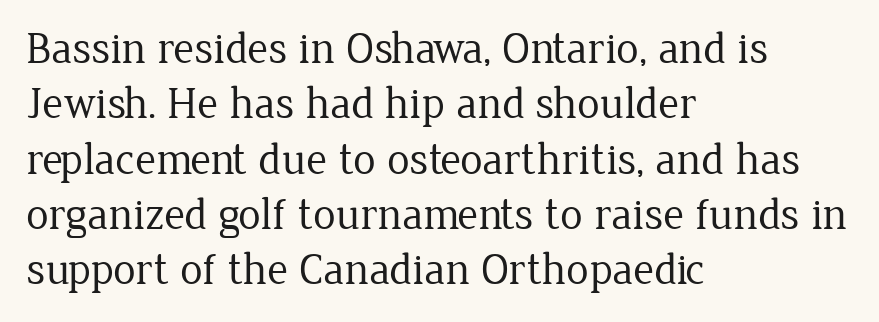
The type sits square on the baseline with zero lean. The typeface chosen for these lines features serifs. Inter-character spacing is left at the font's built-in metrics. Spacing verdict: proportional, widths tailored to each character. Honestly, there is no underline to notice here at all.
